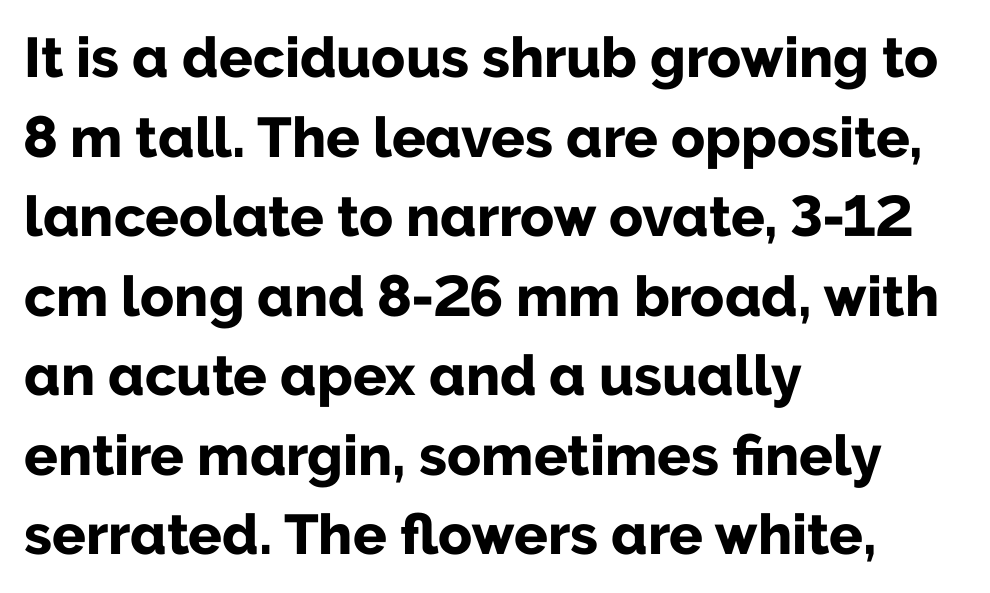
Q: Is the text bold? A: Yes.
Q: Is the text italic (slanted)? A: No, it is upright.
Q: Is the typeface a serif or a sans-serif typeface? A: Sans-serif.
Q: Is the text underlined? A: No.
Q: How is the paragraph aligned? A: Left-aligned.
Q: Is the spacing between letters normal or unusually wide? A: Normal.
Q: Is the spacing between lines tight, normal or loose? A: Normal.
Q: Width (condensed, normal, or wide)? A: Normal.
Q: Stroke contrast? A: Low.
Q: x-height? A: Medium.
Q: Monospaced? A: No.
